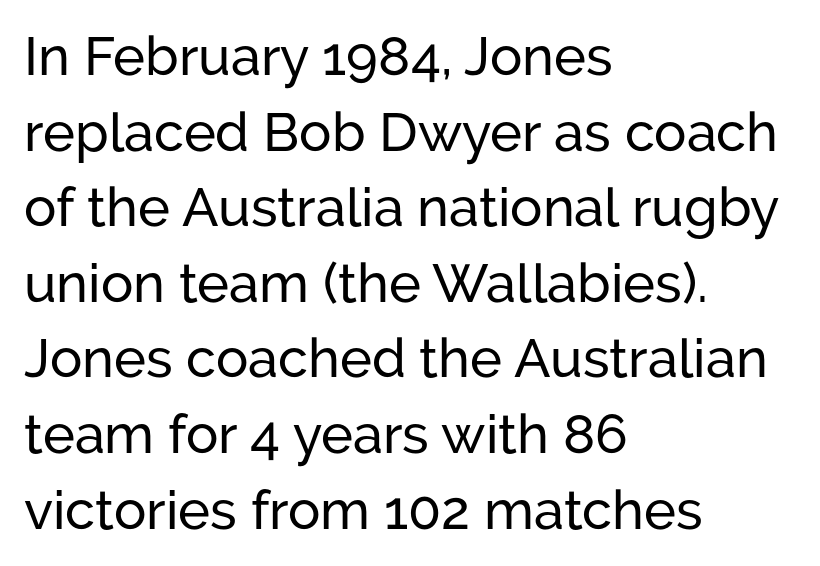
Q: Is the text italic (slanted)? A: No, it is upright.
Q: Is the typeface a serif or a sans-serif typeface? A: Sans-serif.
Q: Is the text underlined? A: No.
Q: How is the paragraph aligned? A: Left-aligned.
Q: Is the spacing between letters normal or unusually wide? A: Normal.
Q: Is the spacing between lines tight, normal or loose? A: Normal.
Q: Width (condensed, normal, or wide)? A: Normal.
Q: Stroke contrast? A: Low.
Q: x-height? A: Medium.
Q: Monospaced? A: No.
